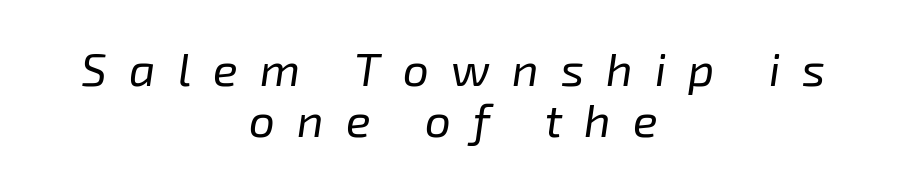
{"italic": "yes", "lean": "right", "slant_degrees": 8, "bold": "no", "weight": "regular", "width": "normal", "stroke_contrast": "low", "x_height": "medium", "monospaced": "no", "underline": "no", "align": "center", "line_spacing": "tight", "line_spacing_ratio": 1.1, "letter_spacing": "wide", "letter_spacing_em": 0.48, "glyph_px": 46}
